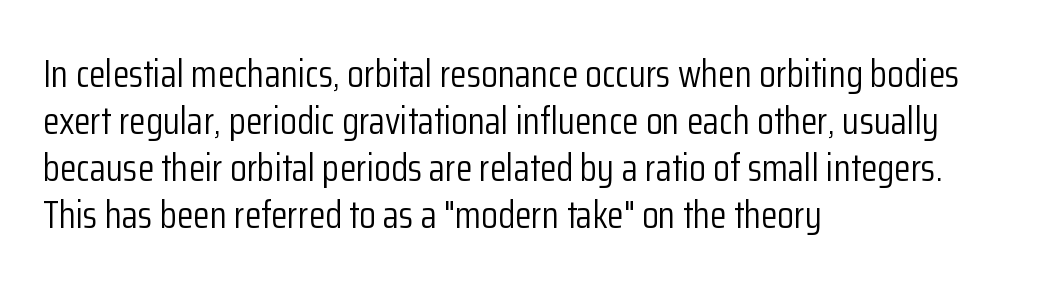
{"serif": "no", "italic": "no", "bold": "no", "weight": "light", "width": "condensed", "stroke_contrast": "low", "x_height": "medium", "monospaced": "no", "underline": "no", "align": "left", "line_spacing_ratio": 1.24, "letter_spacing": "normal", "letter_spacing_em": 0.0, "glyph_px": 38}
